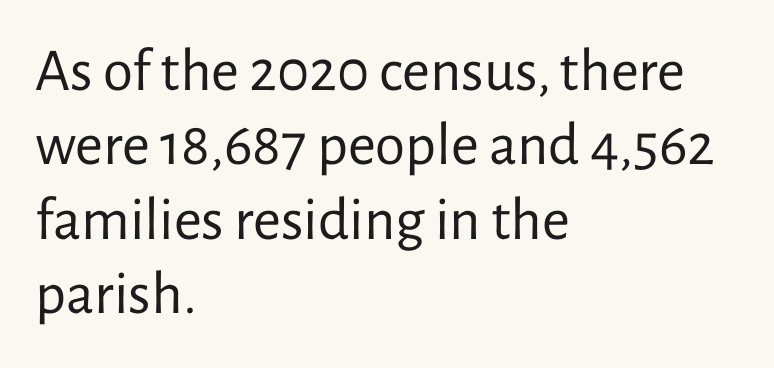
If you drew a line through each stem, it would be perfectly vertical. These lines stack with their left ends in a neat column. Check where the strokes stop: nothing finishes them off — pure sans. Rule under the text: the space is simply empty. Spacing verdict: proportional, widths tailored to each character.
